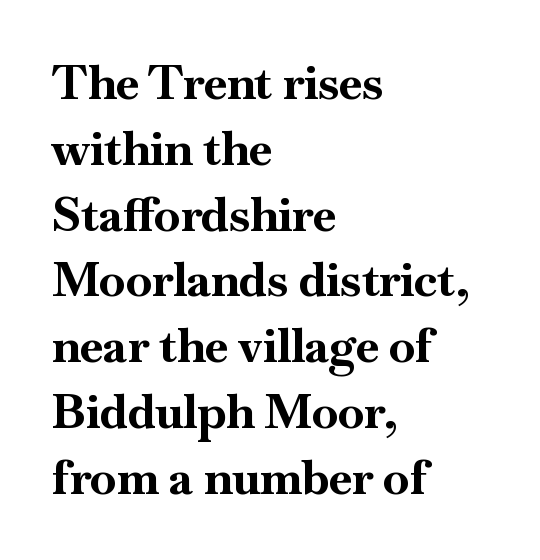
Q: Is the text bold? A: Yes.
Q: Is the text italic (slanted)? A: No, it is upright.
Q: Is the typeface a serif or a sans-serif typeface? A: Serif.
Q: Is the text underlined? A: No.
Q: How is the paragraph aligned? A: Left-aligned.
Q: Is the spacing between letters normal or unusually wide? A: Normal.
Q: Is the spacing between lines tight, normal or loose? A: Normal.
Q: Width (condensed, normal, or wide)? A: Normal.
Q: Stroke contrast? A: High.
Q: x-height? A: Small.
Q: Monospaced? A: No.
